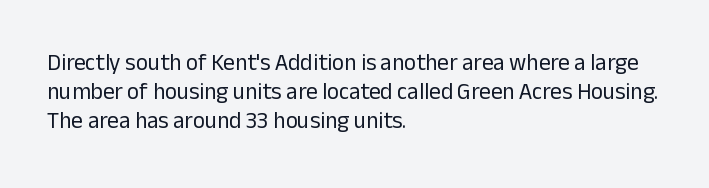
The image shows 23 px text type, upright; set left-aligned, normal line spacing (1.26x), normal letter spacing, not underlined.
